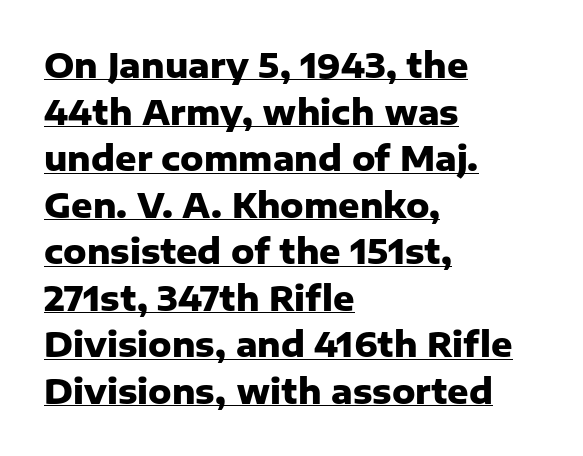
Q: Is the text bold? A: Yes.
Q: Is the text italic (slanted)? A: No, it is upright.
Q: Is the typeface a serif or a sans-serif typeface? A: Sans-serif.
Q: Is the text underlined? A: Yes.
Q: How is the paragraph aligned? A: Left-aligned.
Q: Is the spacing between letters normal or unusually wide? A: Normal.
Q: Is the spacing between lines tight, normal or loose? A: Normal.
Q: Width (condensed, normal, or wide)? A: Normal.
Q: Stroke contrast? A: Low.
Q: x-height? A: Medium.
Q: Monospaced? A: No.
